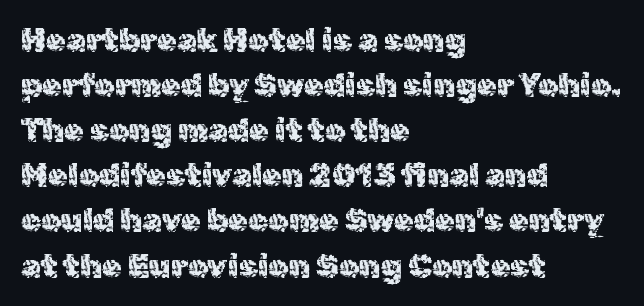
The image shows 32 px regular-weight sans-serif type, upright; set left-aligned, normal line spacing (1.41x), normal letter spacing, not underlined; a medium x-height.
